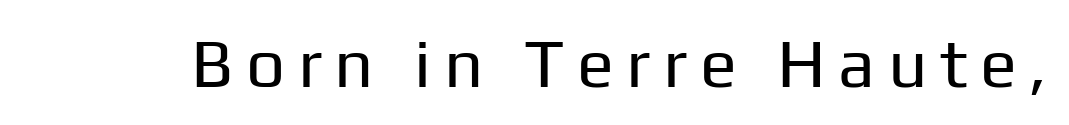
Weight: regular or lighter. A sans-serif font was chosen for this passage. A typesetter would call this proportional, since set widths differ per character. Unmarked baselines from the first word to the last.
